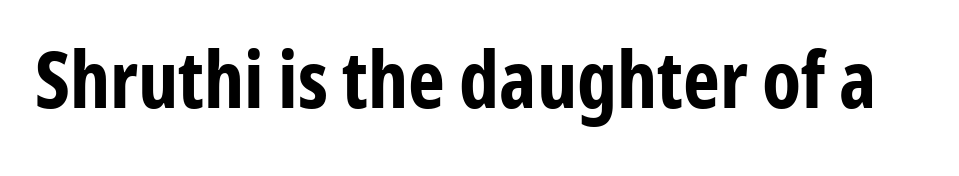
The image shows 79 px bold, condensed sans-serif type, upright; set normal letter spacing, not underlined; low stroke contrast and a medium x-height.
